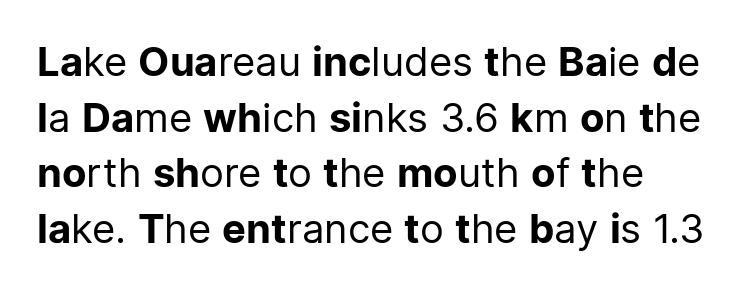
The image shows 40 px regular-weight sans-serif type, upright; set left-aligned, normal line spacing (1.39x), normal letter spacing, not underlined; low stroke contrast and a medium x-height.
